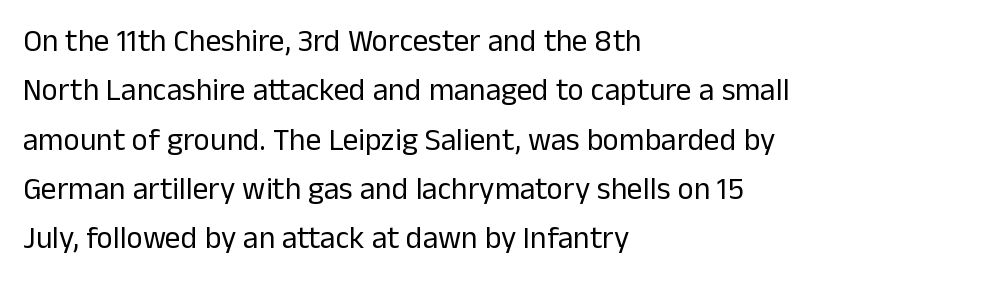
{"serif": "no", "italic": "no", "bold": "no", "weight": "regular", "width": "normal", "stroke_contrast": "low", "x_height": "medium", "monospaced": "no", "underline": "no", "align": "left", "line_spacing": "normal", "line_spacing_ratio": 1.59, "letter_spacing": "normal", "letter_spacing_em": 0.0, "glyph_px": 31}
